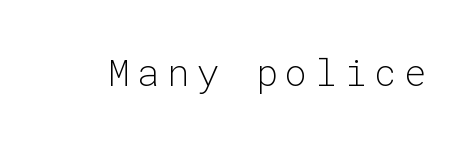
{"serif": "no", "italic": "no", "bold": "no", "weight": "light", "width": "normal", "stroke_contrast": "low", "x_height": "medium", "monospaced": "yes", "underline": "no", "letter_spacing": "wide", "letter_spacing_em": 0.2, "glyph_px": 37}
